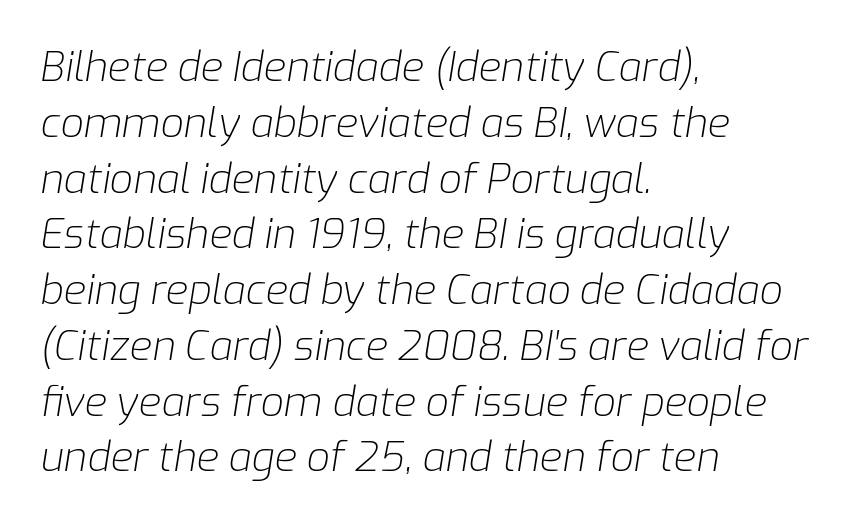
{"italic": "yes", "lean": "right", "slant_degrees": 9, "bold": "no", "weight": "light", "width": "normal", "stroke_contrast": "low", "x_height": "medium", "monospaced": "no", "underline": "no", "align": "left", "line_spacing": "normal", "line_spacing_ratio": 1.36, "letter_spacing": "normal", "letter_spacing_em": 0.0, "glyph_px": 41}
